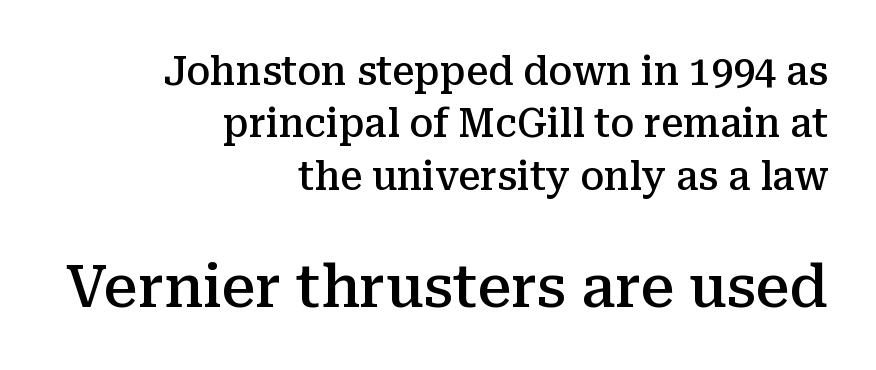
{"serif": "yes", "italic": "no", "bold": "semi", "weight": "semibold", "width": "normal", "stroke_contrast": "medium", "x_height": "medium", "monospaced": "no", "underline": "no", "align": "right", "line_spacing": "normal", "line_spacing_ratio": 1.34, "letter_spacing": "normal", "letter_spacing_em": 0.0, "larger_block": "second", "size_ratio": 1.51, "glyph_px": 59}
